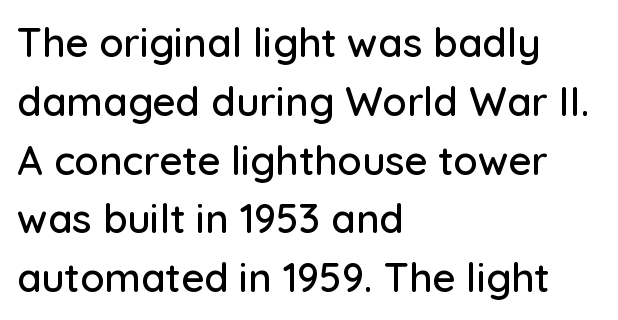
Q: Is the text italic (slanted)? A: No, it is upright.
Q: Is the typeface a serif or a sans-serif typeface? A: Sans-serif.
Q: Is the text underlined? A: No.
Q: How is the paragraph aligned? A: Left-aligned.
Q: Is the spacing between letters normal or unusually wide? A: Normal.
Q: Is the spacing between lines tight, normal or loose? A: Normal.
Q: Width (condensed, normal, or wide)? A: Normal.
Q: Stroke contrast? A: Low.
Q: x-height? A: Medium.
Q: Monospaced? A: No.
